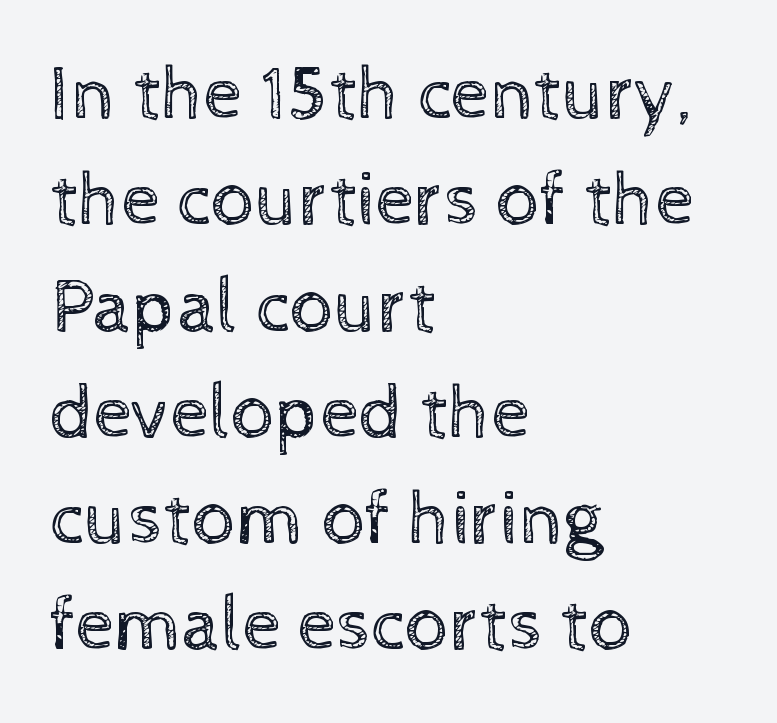
{"italic": "no", "bold": "no", "weight": "regular", "width": "normal", "x_height": "medium", "monospaced": "no", "underline": "no", "align": "left", "line_spacing": "normal", "line_spacing_ratio": 1.38, "letter_spacing": "normal", "letter_spacing_em": 0.0, "glyph_px": 77}
